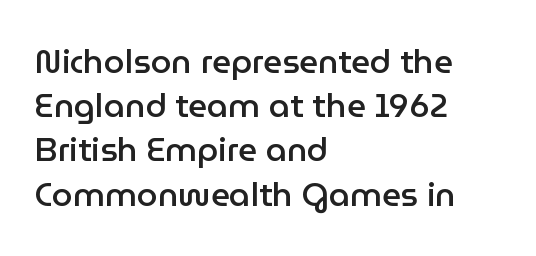
Varying glyph widths throughout — classic text-font behaviour. No word sits above an underline. Bold? Not quite — semibold, heavier than regular but stopping short. Short and long lines alike share a common starting point at left.
